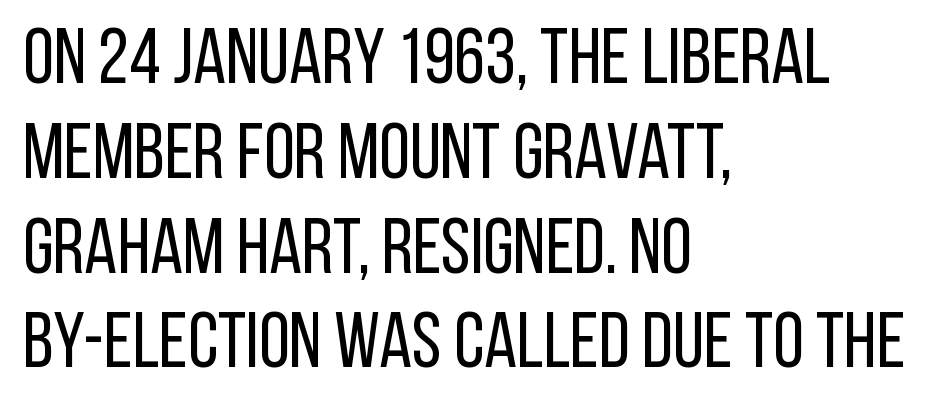
Serifs: no, the terminals of the letterforms are clean. Words float on clear page, feet unadorned. Character widths vary here, with narrow letters taking less room than wide ones. The text block is weighted toward the left margin, trailing off unevenly rightward. No italicization has been applied; the sample stays upright.
